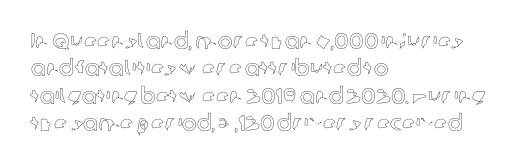
The image shows 22 px text type, upright; set left-aligned, line spacing 1.24x, normal letter spacing, not underlined.
